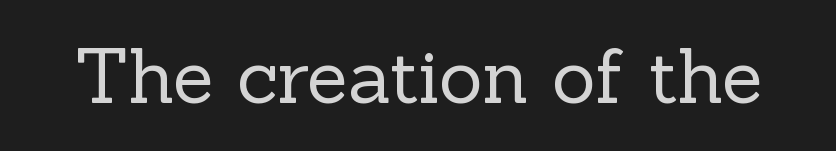
Q: Is the text bold? A: No.
Q: Is the text italic (slanted)? A: No, it is upright.
Q: Is the typeface a serif or a sans-serif typeface? A: Serif.
Q: Is the text underlined? A: No.
Q: Is the spacing between letters normal or unusually wide? A: Normal.
Q: Width (condensed, normal, or wide)? A: Normal.
Q: x-height? A: Medium.
Q: Monospaced? A: No.
